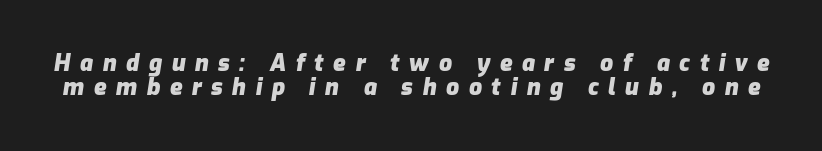
Rows of type sit shoulder to shoulder in the vertical direction. The specimen omits any rule beneath the text block's lines. When letters slant like this, we call the style italic. The face used here has the dense, thick strokes of a bold. There is plenty of visible air inserted between adjacent glyphs.
